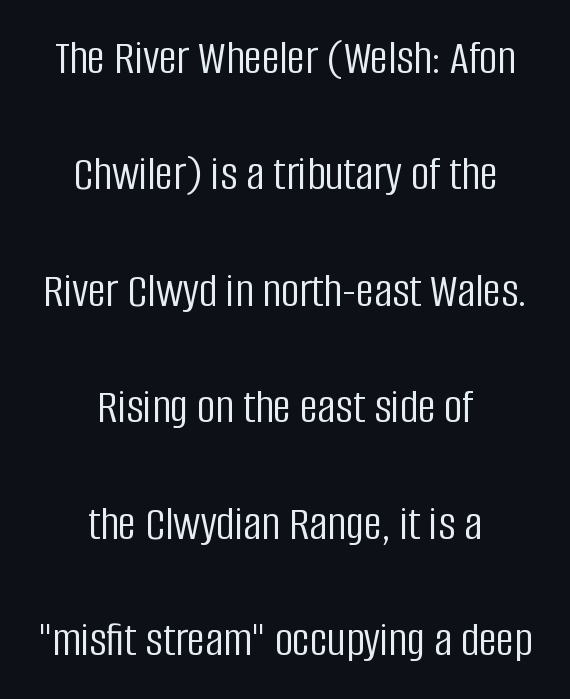
The image shows 50 px light, condensed sans-serif type, upright; set centered, loose line spacing (2.33x), normal letter spacing, not underlined; low stroke contrast and a large x-height.
